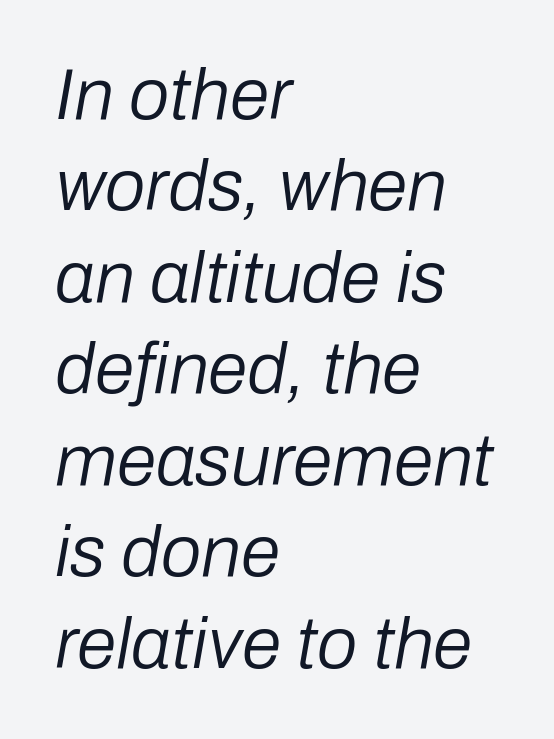
Q: Is the text bold? A: No.
Q: Is the text italic (slanted)? A: Yes, it leans right by about 10 degrees.
Q: Is the text underlined? A: No.
Q: How is the paragraph aligned? A: Left-aligned.
Q: Is the spacing between letters normal or unusually wide? A: Normal.
Q: Is the spacing between lines tight, normal or loose? A: Normal.
Q: Width (condensed, normal, or wide)? A: Normal.
Q: Stroke contrast? A: Low.
Q: x-height? A: Medium.
Q: Monospaced? A: No.
